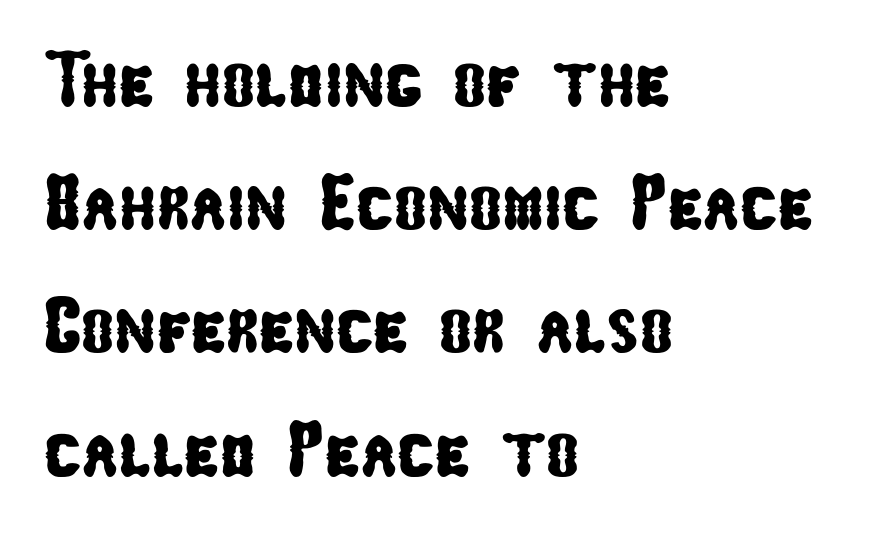
Spacing verdict: proportional, widths tailored to each character. Check the space under the baseline: it is left empty. The line-height multiplier appears to be the usual default. All the whitespace from short lines collects on the right.
